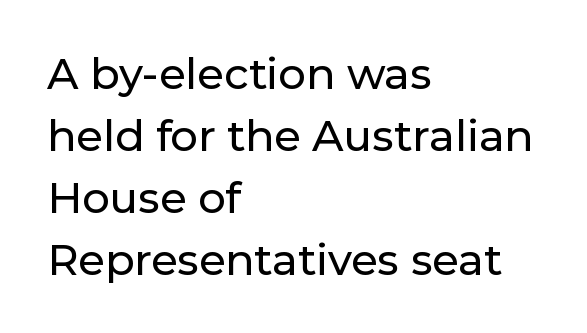
Q: Is the text italic (slanted)? A: No, it is upright.
Q: Is the typeface a serif or a sans-serif typeface? A: Sans-serif.
Q: Is the text underlined? A: No.
Q: How is the paragraph aligned? A: Left-aligned.
Q: Is the spacing between letters normal or unusually wide? A: Normal.
Q: Is the spacing between lines tight, normal or loose? A: Normal.
Q: Width (condensed, normal, or wide)? A: Normal.
Q: Stroke contrast? A: Low.
Q: x-height? A: Medium.
Q: Monospaced? A: No.
